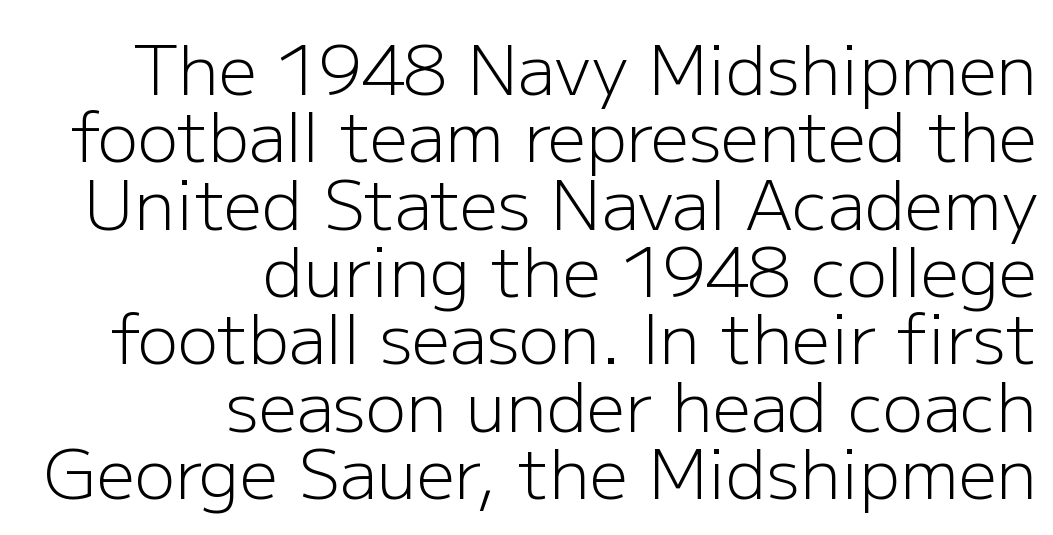
Does extra space separate the letters? No, they use regular spacing. The letters advance in unequal steps, a hallmark of proportional type. Letterform terminals end flat and unadorned throughout the passage. Check the space under the baseline: it is left empty. Teacher's note: observe the even right margin — that is flush-right alignment.
